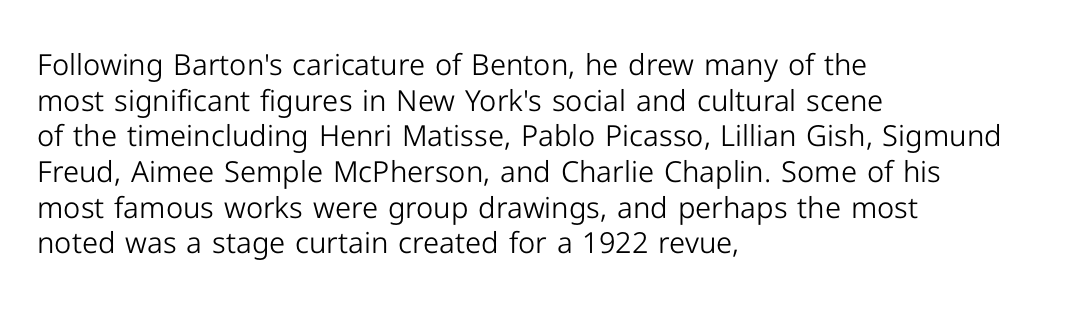
It's the straight-up-and-down kind of type. Lines of text with bare space underneath. Horizontal alignment here is leftward, the default for most running prose. Each letter keeps its own natural width here, so spacing adapts to shape. No feet cap the strokes, marking this as sans-serif type. The typesetting does not lean heavy: it is not bold.
